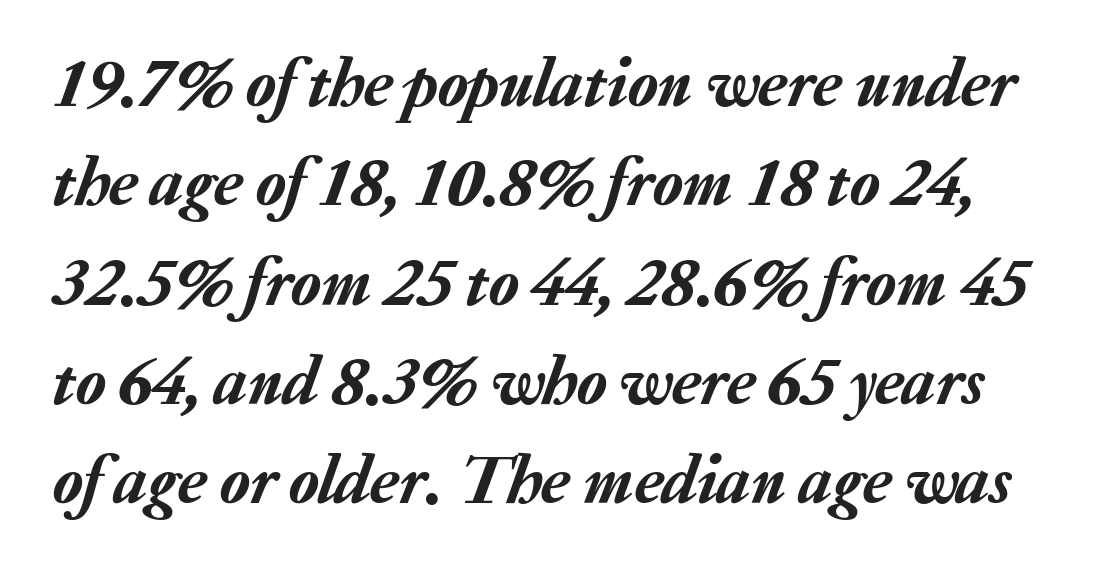
Q: Is the text italic (slanted)? A: Yes, it leans right by about 20 degrees.
Q: Is the text underlined? A: No.
Q: Is the spacing between letters normal or unusually wide? A: Normal.
Q: Is the spacing between lines tight, normal or loose? A: Normal.
Q: Width (condensed, normal, or wide)? A: Normal.
Q: Stroke contrast? A: Low.
Q: x-height? A: Medium.
Q: Monospaced? A: No.
